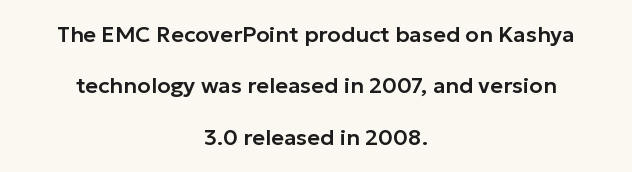
The image shows 22 px text type, upright; set centered, loose line spacing (2.34x), normal letter spacing, not underlined.
